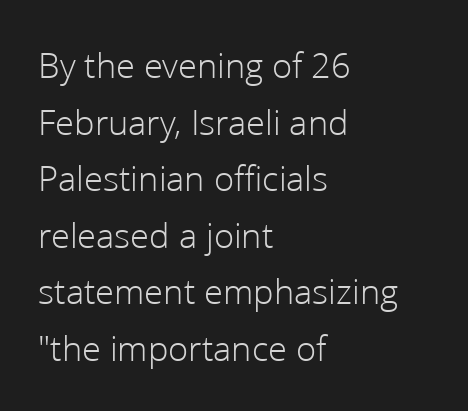
{"serif": "no", "italic": "no", "bold": "no", "weight": "light", "width": "normal", "stroke_contrast": "low", "x_height": "medium", "monospaced": "no", "underline": "no", "align": "left", "line_spacing": "normal", "line_spacing_ratio": 1.53, "letter_spacing": "normal", "letter_spacing_em": 0.0, "glyph_px": 37}
